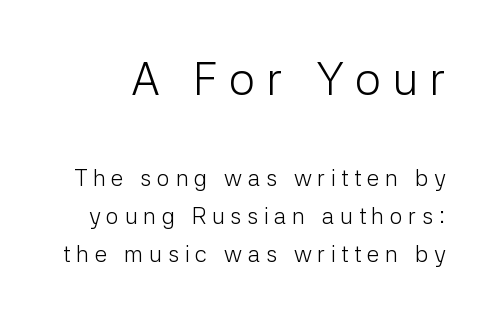
The image shows 46 px light sans-serif type, upright; set normal line spacing (1.65x), unusually wide letter spacing (+0.24 em), not underlined; the first (top) block is 2.0x larger; low stroke contrast and a medium x-height.
